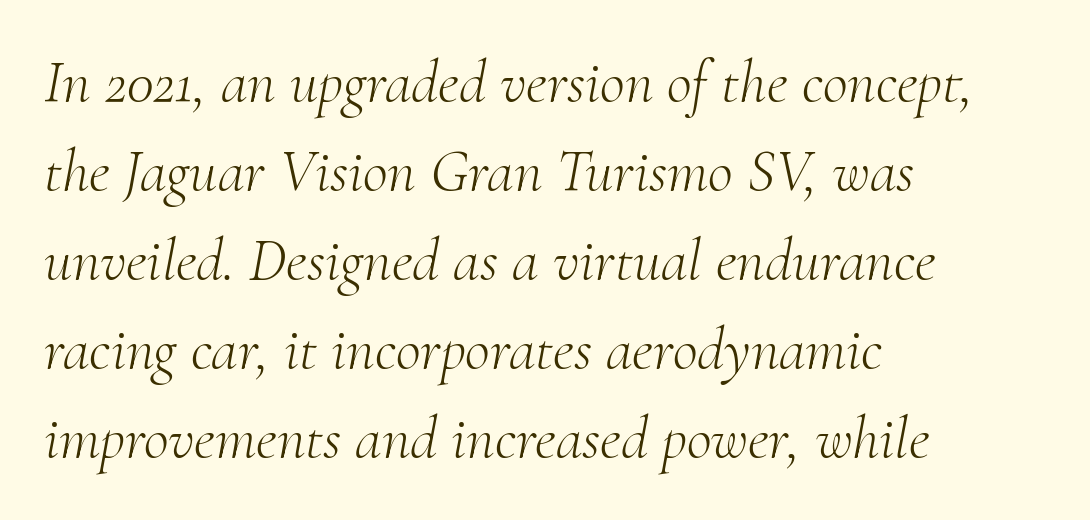
Q: Is the text bold? A: No.
Q: Is the text italic (slanted)? A: Yes, it leans right by about 10 degrees.
Q: Is the typeface a serif or a sans-serif typeface? A: Serif.
Q: Is the text underlined? A: No.
Q: How is the paragraph aligned? A: Left-aligned.
Q: Is the spacing between letters normal or unusually wide? A: Normal.
Q: Is the spacing between lines tight, normal or loose? A: Normal.
Q: Width (condensed, normal, or wide)? A: Normal.
Q: Stroke contrast? A: Medium.
Q: x-height? A: Small.
Q: Monospaced? A: No.
